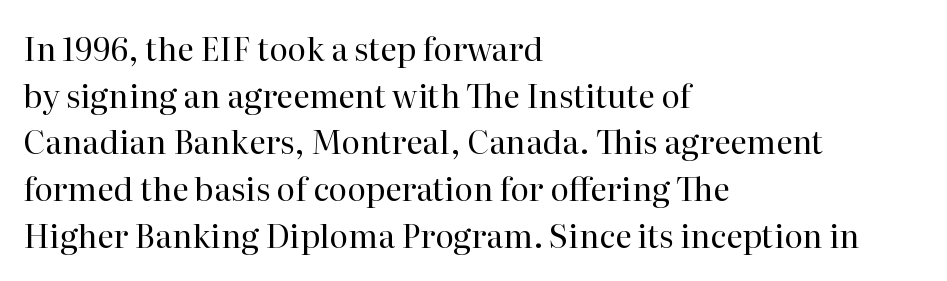
No word sits above an underline. Stem width sits at or under what a default text font uses. The lettering holds an erect, upright posture throughout. Is the block centered? No — it sits flush against the left margin.
